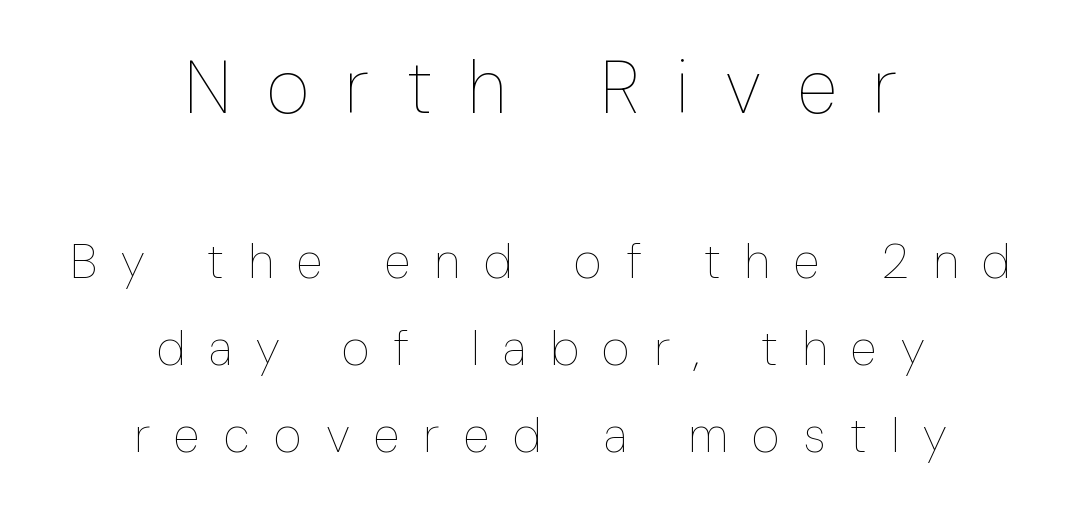
{"italic": "no", "bold": "no", "weight": "thin", "width": "condensed", "stroke_contrast": "low", "x_height": "medium", "monospaced": "no", "underline": "no", "align": "center", "line_spacing_ratio": 1.77, "letter_spacing": "wide", "letter_spacing_em": 0.49, "larger_block": "first", "size_ratio": 1.51, "glyph_px": 74}
